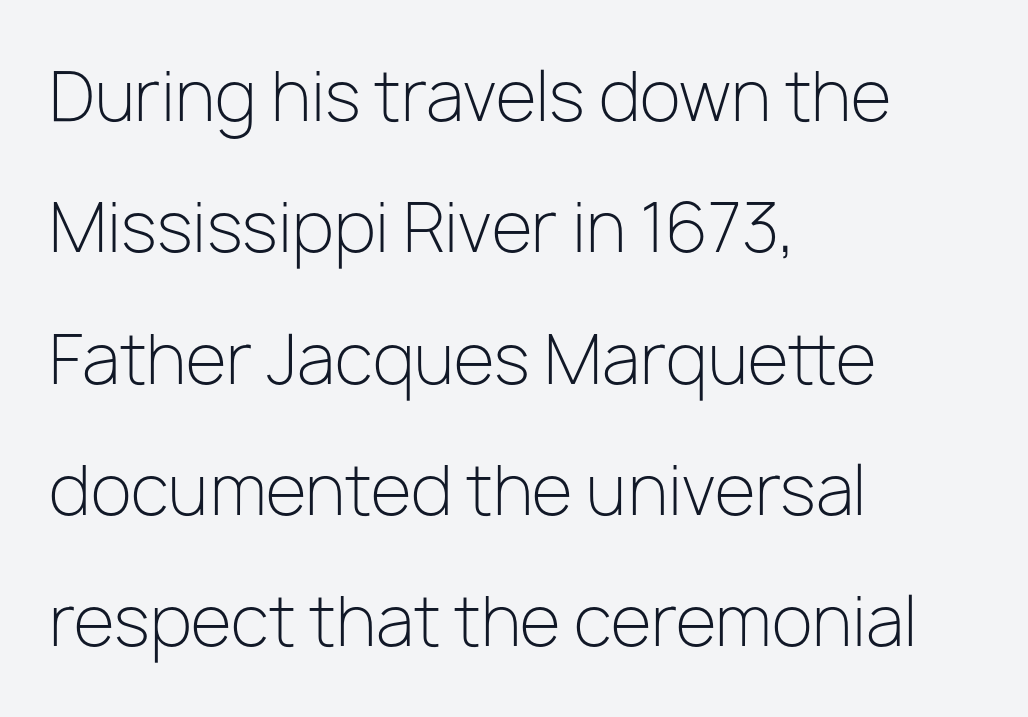
The image shows 67 px light sans-serif type, upright; set left-aligned, loose line spacing (1.96x), normal letter spacing, not underlined; low stroke contrast and a medium x-height.
